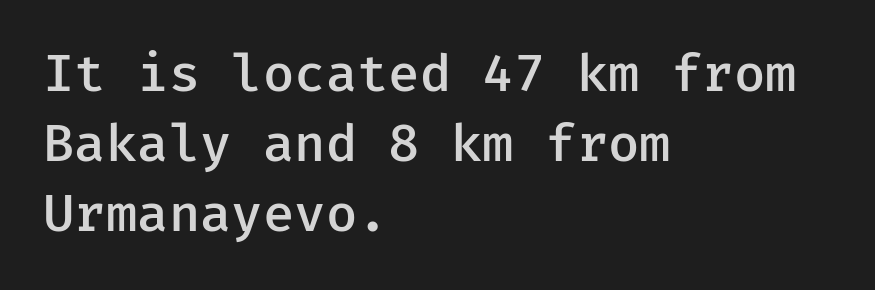
Q: Is the text bold? A: Semi-bold.
Q: Is the text italic (slanted)? A: No, it is upright.
Q: Is the typeface a serif or a sans-serif typeface? A: Sans-serif.
Q: Is the text underlined? A: No.
Q: How is the paragraph aligned? A: Left-aligned.
Q: Is the spacing between letters normal or unusually wide? A: Normal.
Q: Is the spacing between lines tight, normal or loose? A: Normal.
Q: Width (condensed, normal, or wide)? A: Normal.
Q: Stroke contrast? A: Low.
Q: x-height? A: Medium.
